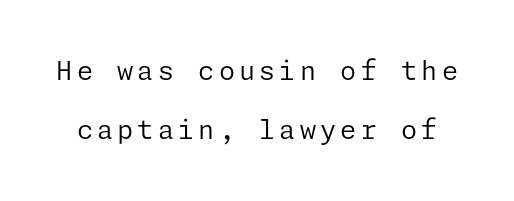
Q: Is the text bold? A: No.
Q: Is the text italic (slanted)? A: No, it is upright.
Q: Is the text underlined? A: No.
Q: Is the spacing between lines tight, normal or loose? A: Loose.
